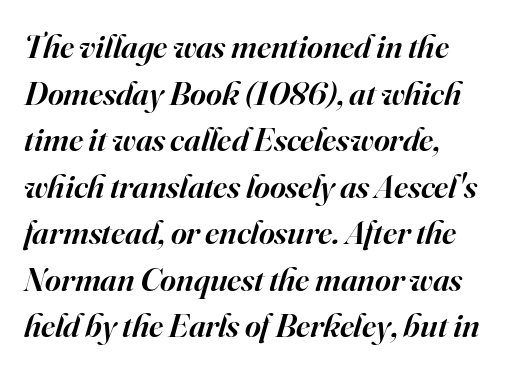
The image shows 34 px semibold serif type, italic (leaning right); set normal line spacing (1.37x), normal letter spacing, not underlined; high stroke contrast and a small x-height.
